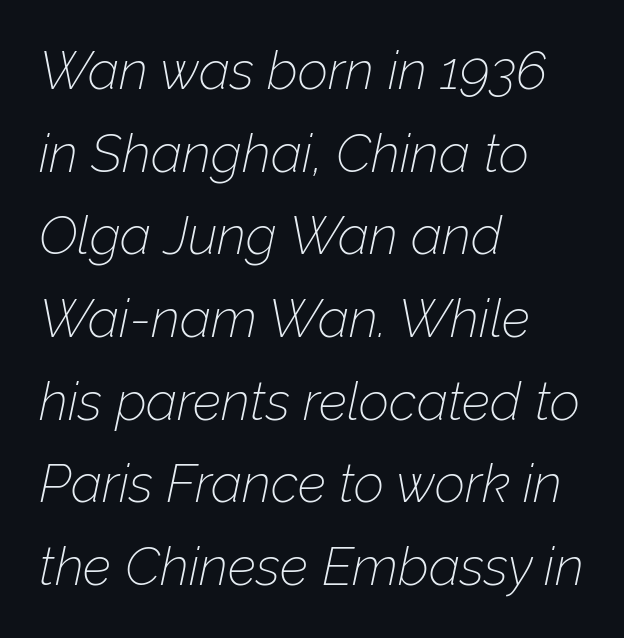
Standard letterfit; no display-style spreading of the glyphs. The weight tops out at a normal text grade. The rows are spaced the way most documents space them. Do the characters align in a grid? No, the font is proportional. Letters rest on an invisible, unmarked baseline. Leftover space on each line is placed entirely after the last word.
